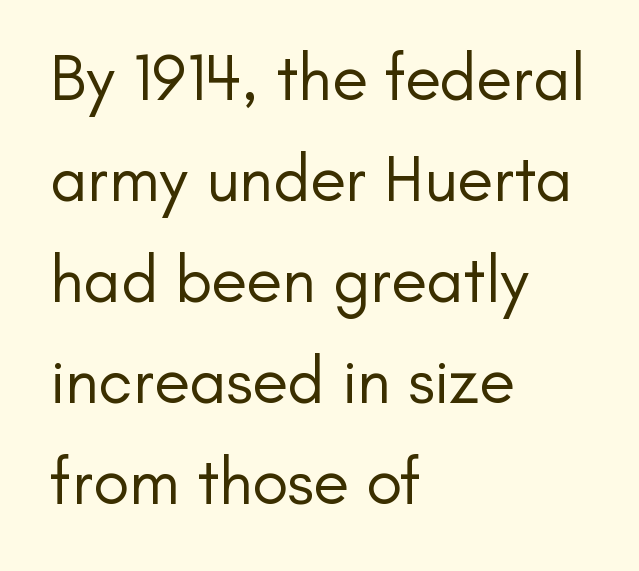
Q: Is the text bold? A: No.
Q: Is the text italic (slanted)? A: No, it is upright.
Q: Is the typeface a serif or a sans-serif typeface? A: Sans-serif.
Q: Is the text underlined? A: No.
Q: How is the paragraph aligned? A: Left-aligned.
Q: Is the spacing between letters normal or unusually wide? A: Normal.
Q: Is the spacing between lines tight, normal or loose? A: Normal.
Q: Width (condensed, normal, or wide)? A: Normal.
Q: Stroke contrast? A: Low.
Q: x-height? A: Small.
Q: Monospaced? A: No.
